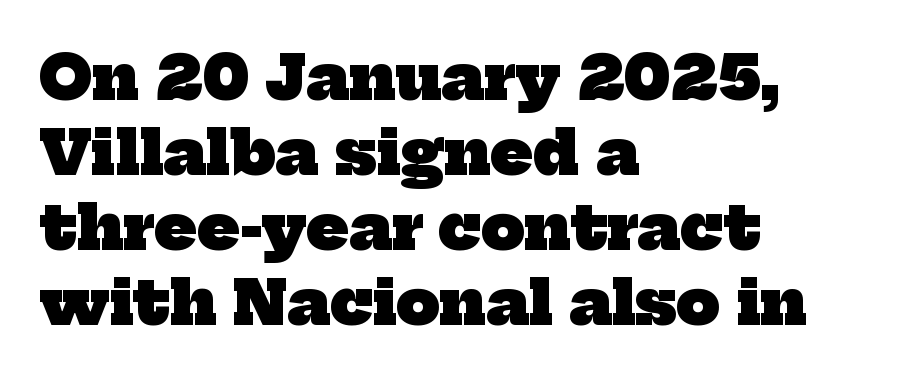
{"serif": "yes", "bold": "yes", "weight": "heavy", "width": "normal", "stroke_contrast": "low", "x_height": "medium", "monospaced": "no", "underline": "no", "align": "left", "line_spacing_ratio": 1.23, "letter_spacing": "normal", "letter_spacing_em": 0.0, "glyph_px": 61}
